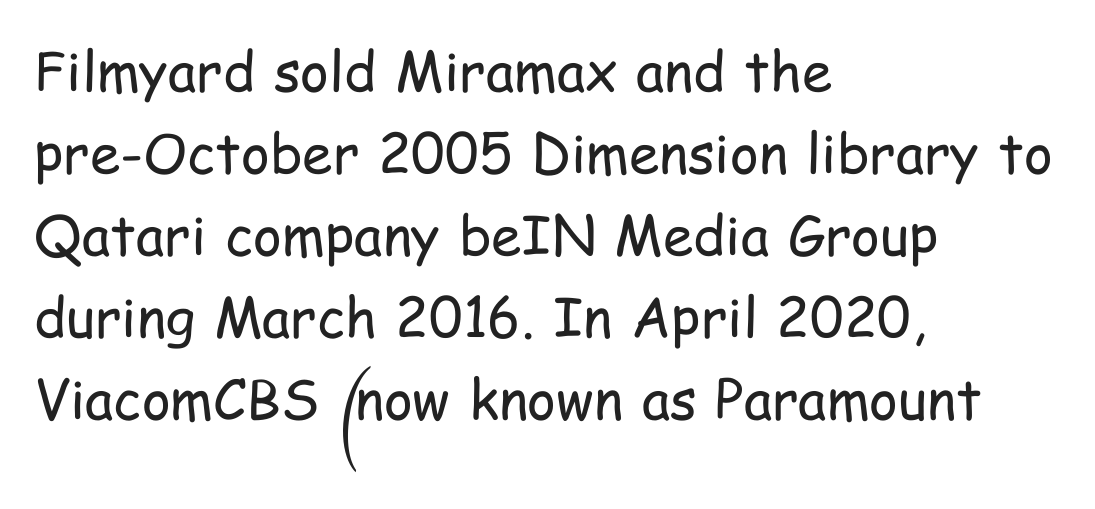
Q: Is the text bold? A: No.
Q: Is the text italic (slanted)? A: No, it is upright.
Q: Is the typeface a serif or a sans-serif typeface? A: Sans-serif.
Q: Is the text underlined? A: No.
Q: How is the paragraph aligned? A: Left-aligned.
Q: Is the spacing between letters normal or unusually wide? A: Normal.
Q: Is the spacing between lines tight, normal or loose? A: Normal.
Q: Width (condensed, normal, or wide)? A: Condensed.
Q: Stroke contrast? A: Low.
Q: x-height? A: Medium.
Q: Monospaced? A: No.
